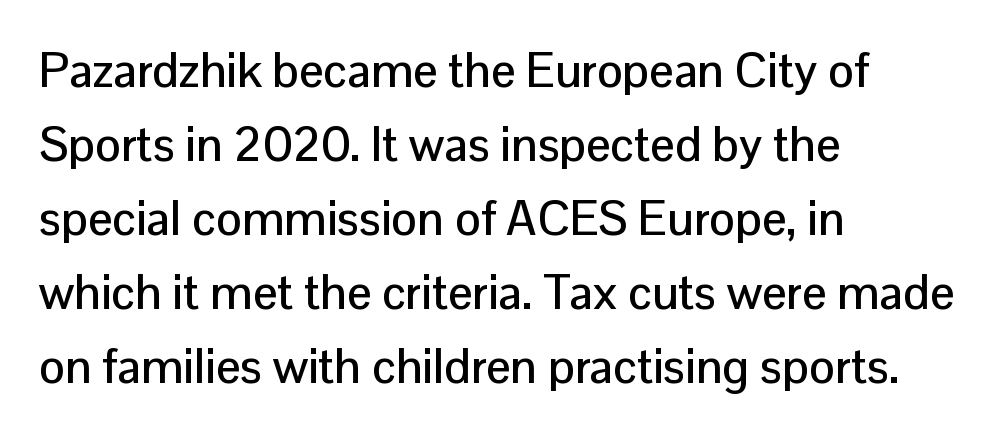
Q: Is the text italic (slanted)? A: No, it is upright.
Q: Is the typeface a serif or a sans-serif typeface? A: Sans-serif.
Q: Is the text underlined? A: No.
Q: How is the paragraph aligned? A: Left-aligned.
Q: Is the spacing between letters normal or unusually wide? A: Normal.
Q: Is the spacing between lines tight, normal or loose? A: Normal.
Q: Width (condensed, normal, or wide)? A: Normal.
Q: Stroke contrast? A: Low.
Q: x-height? A: Medium.
Q: Monospaced? A: No.
